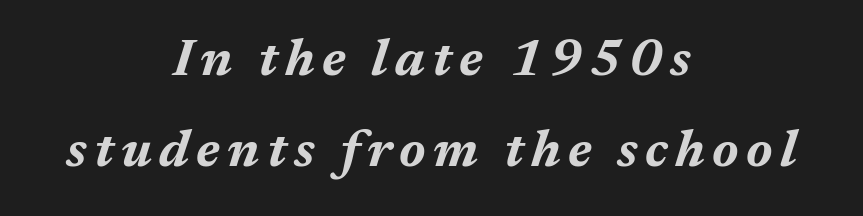
Q: Is the text bold? A: Yes.
Q: Is the text italic (slanted)? A: Yes, it leans right by about 17 degrees.
Q: Is the text underlined? A: No.
Q: How is the paragraph aligned? A: Centered.
Q: Width (condensed, normal, or wide)? A: Normal.
Q: Stroke contrast? A: Medium.
Q: x-height? A: Medium.
Q: Monospaced? A: No.
